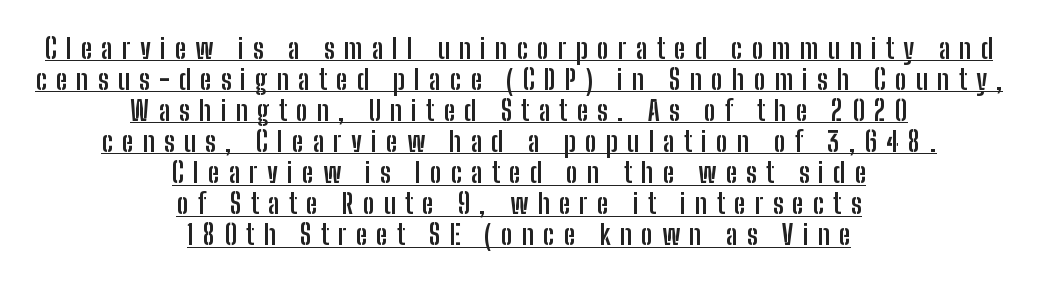
{"serif": "no", "italic": "no", "bold": "yes", "weight": "semibold", "width": "condensed", "stroke_contrast": "low", "x_height": "medium", "monospaced": "no", "underline": "yes", "align": "center", "line_spacing": "tight", "line_spacing_ratio": 1.11, "letter_spacing": "wide", "letter_spacing_em": 0.33, "glyph_px": 28}
